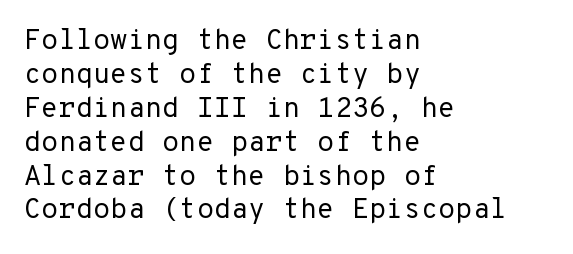
Q: Is the text bold? A: No.
Q: Is the text italic (slanted)? A: No, it is upright.
Q: Is the typeface a serif or a sans-serif typeface? A: Sans-serif.
Q: Is the text underlined? A: No.
Q: How is the paragraph aligned? A: Left-aligned.
Q: Is the spacing between letters normal or unusually wide? A: Normal.
Q: Width (condensed, normal, or wide)? A: Normal.
Q: Stroke contrast? A: Low.
Q: x-height? A: Medium.
Q: Monospaced? A: Yes.
